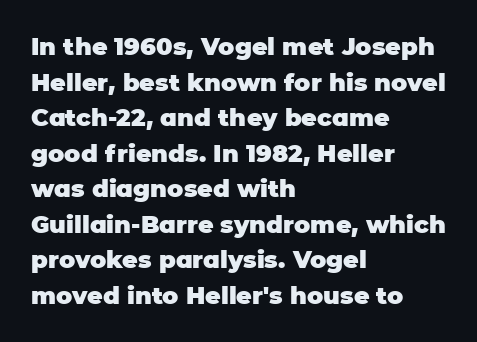
{"italic": "no", "bold": "yes", "underline": "no", "align": "left", "line_spacing": "normal", "line_spacing_ratio": 1.48, "letter_spacing": "normal", "letter_spacing_em": 0.0, "glyph_px": 24}
